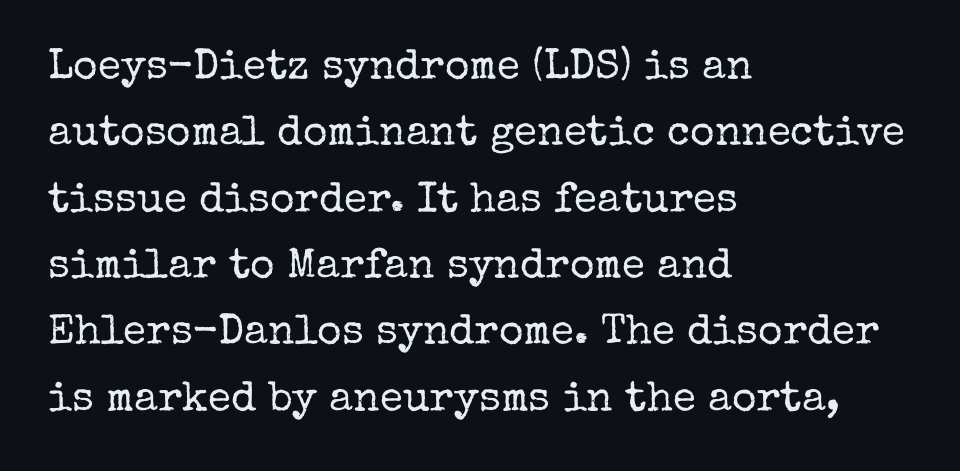
{"serif": "yes", "italic": "no", "bold": "no", "weight": "regular", "width": "normal", "stroke_contrast": "low", "x_height": "medium", "monospaced": "no", "underline": "no", "align": "left", "line_spacing": "normal", "line_spacing_ratio": 1.58, "letter_spacing": "normal", "letter_spacing_em": 0.0, "glyph_px": 42}
